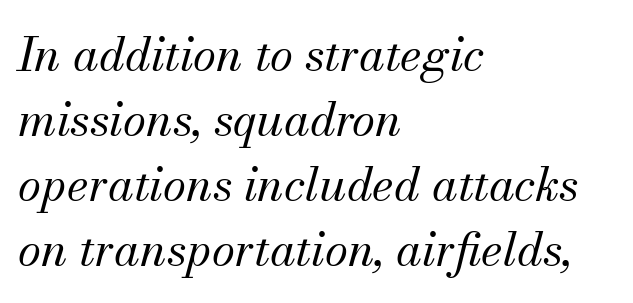
The image shows 47 px regular-weight serif type, italic (leaning right); set left-aligned, normal line spacing (1.38x), normal letter spacing, not underlined; medium stroke contrast and a small x-height.
